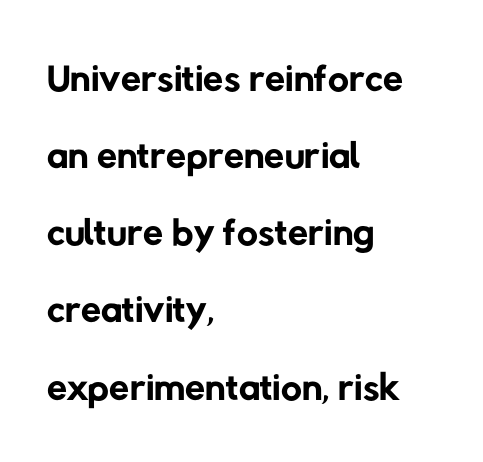
The image shows 58 px regular-weight sans-serif type; set left-aligned, normal line spacing (1.33x), normal letter spacing, not underlined; low stroke contrast and a medium x-height.
